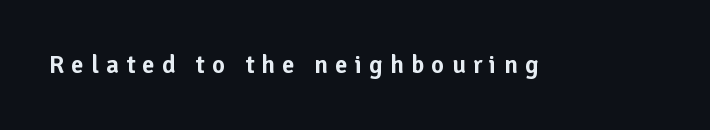
Each word looks stretched out because of the extra space between its letters. Italic? Not at all — the glyphs are vertical. Nobody drew a line under any word here.
